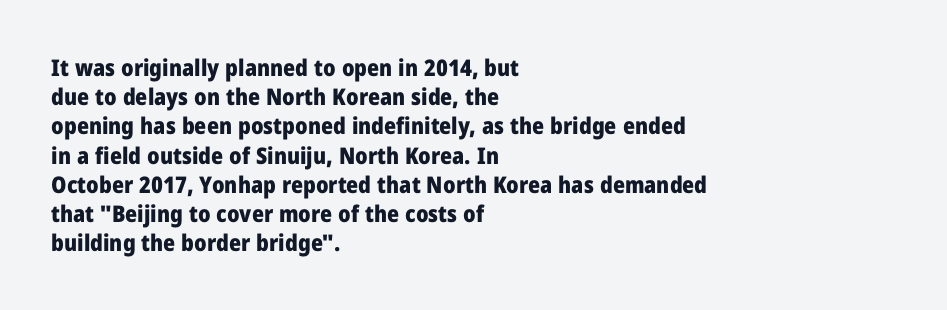
Is the block centered? No — it sits flush against the left margin. Strong, thick strokes mark this as bold type. Plain, unruled lines of type. Nothing unusual about the tracking: characters are spaced as the font intends. When letters stand straight like this, we call the style roman or upright. One glance says typical: line gaps are just what's usual.
